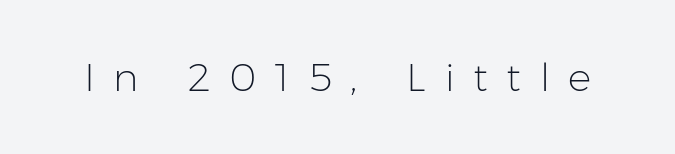
Q: Is the text bold? A: No.
Q: Is the text italic (slanted)? A: No, it is upright.
Q: Is the typeface a serif or a sans-serif typeface? A: Sans-serif.
Q: Is the text underlined? A: No.
Q: Is the spacing between letters normal or unusually wide? A: Unusually wide.
Q: Width (condensed, normal, or wide)? A: Normal.
Q: Stroke contrast? A: Low.
Q: x-height? A: Medium.
Q: Monospaced? A: No.
